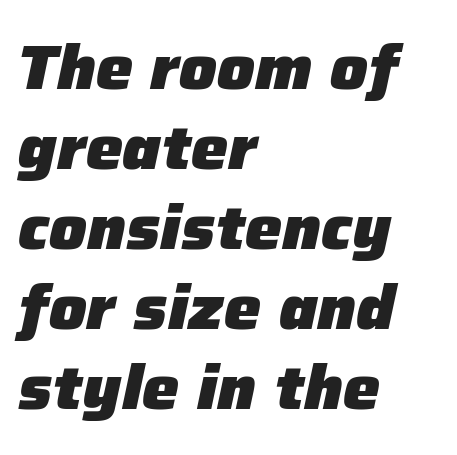
Q: Is the text bold? A: Yes.
Q: Is the text italic (slanted)? A: Yes, it leans right by about 12 degrees.
Q: Is the text underlined? A: No.
Q: How is the paragraph aligned? A: Left-aligned.
Q: Is the spacing between letters normal or unusually wide? A: Normal.
Q: Is the spacing between lines tight, normal or loose? A: Normal.
Q: Width (condensed, normal, or wide)? A: Normal.
Q: Stroke contrast? A: Low.
Q: x-height? A: Medium.
Q: Monospaced? A: No.
